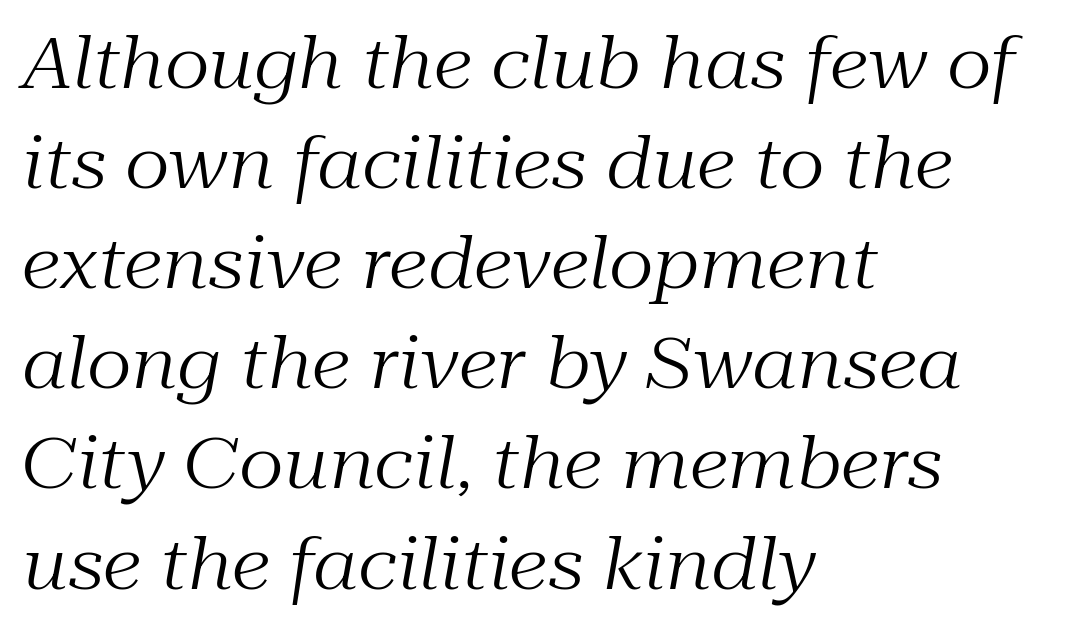
{"serif": "yes", "italic": "yes", "lean": "right", "slant_degrees": 10, "bold": "no", "weight": "regular", "width": "normal", "stroke_contrast": "medium", "x_height": "medium", "monospaced": "no", "underline": "no", "align": "left", "line_spacing": "normal", "line_spacing_ratio": 1.41, "letter_spacing": "normal", "letter_spacing_em": 0.0, "glyph_px": 71}
